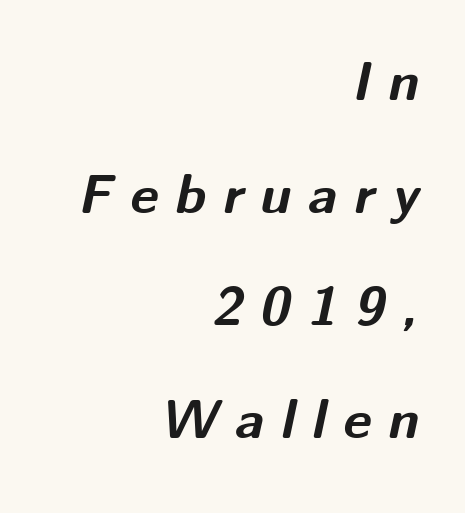
The image shows 55 px bold type, italic (leaning right); set right-aligned, loose line spacing (2.05x), unusually wide letter spacing (+0.31 em), not underlined; medium stroke contrast and a medium x-height.
